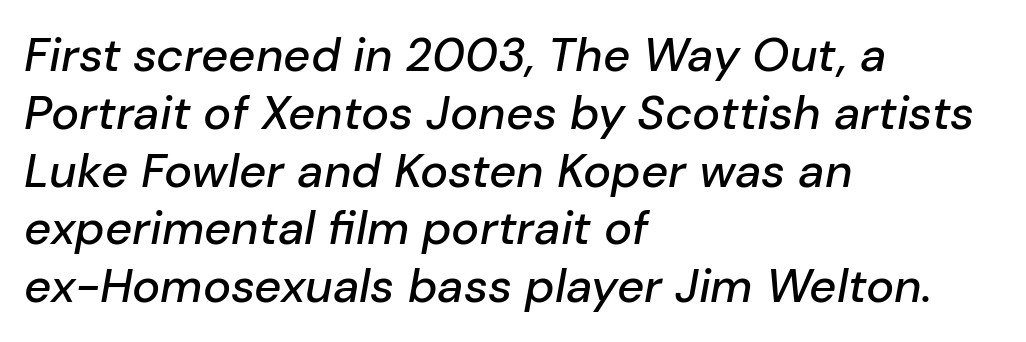
The image shows 47 px text type, italic (leaning right); set left-aligned, line spacing 1.23x, normal letter spacing, not underlined; low stroke contrast and a medium x-height.
